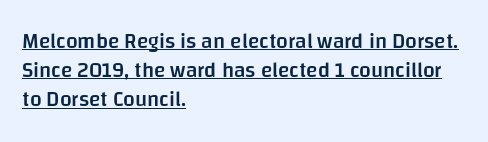
Q: Is the text bold? A: Semi-bold.
Q: Is the text italic (slanted)? A: No, it is upright.
Q: Is the text underlined? A: Yes.
Q: How is the paragraph aligned? A: Left-aligned.
Q: Is the spacing between letters normal or unusually wide? A: Normal.
Q: Is the spacing between lines tight, normal or loose? A: Normal.
